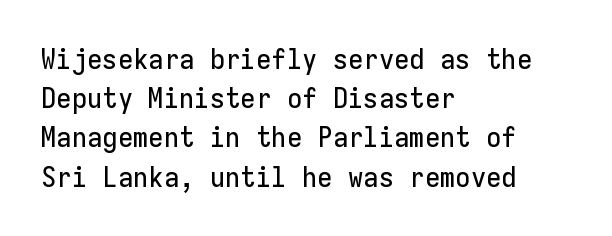
The image shows 28 px sans-serif type, upright, monospaced; set left-aligned, normal line spacing (1.4x), normal letter spacing, not underlined; low stroke contrast and a medium x-height.
